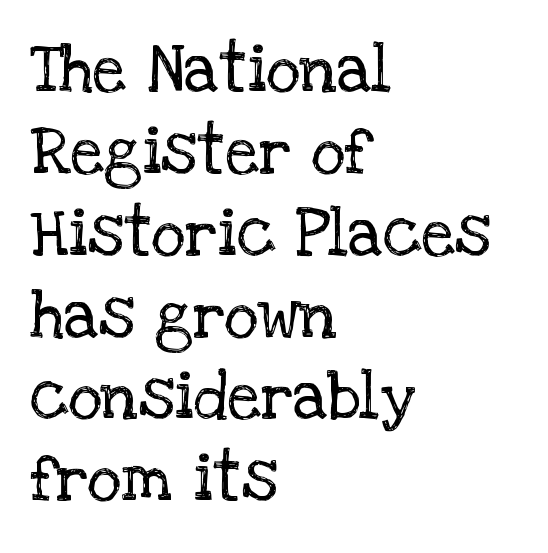
Q: Is the text bold? A: No.
Q: Is the text italic (slanted)? A: No, it is upright.
Q: Is the typeface a serif or a sans-serif typeface? A: Serif.
Q: Is the text underlined? A: No.
Q: How is the paragraph aligned? A: Left-aligned.
Q: Is the spacing between letters normal or unusually wide? A: Normal.
Q: Width (condensed, normal, or wide)? A: Normal.
Q: Stroke contrast? A: Low.
Q: x-height? A: Large.
Q: Monospaced? A: No.
